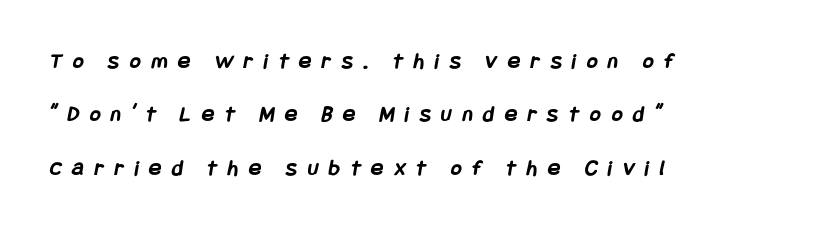
The image shows 23 px bold type; set left-aligned, loose line spacing (2.32x), unusually wide letter spacing (+0.47 em), not underlined.
